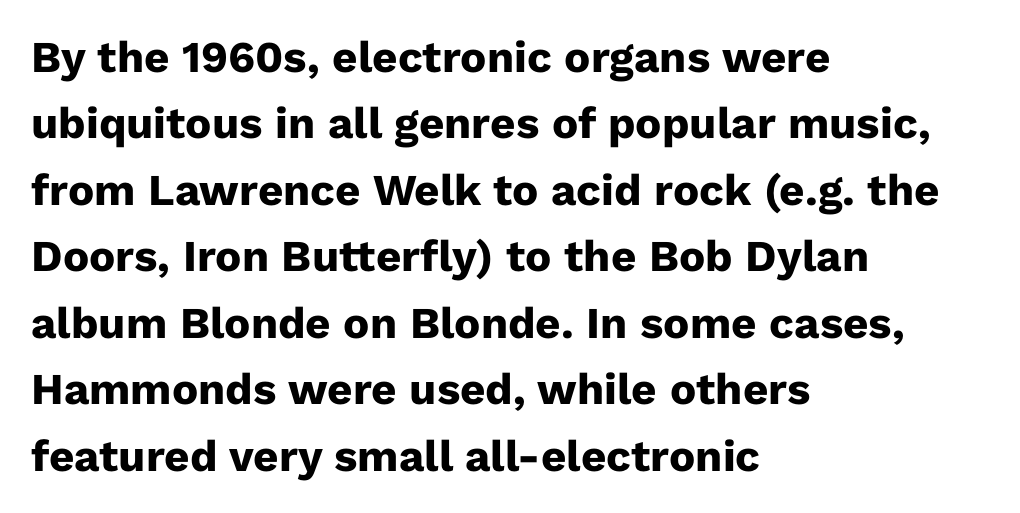
Q: Is the text bold? A: Yes.
Q: Is the text italic (slanted)? A: No, it is upright.
Q: Is the typeface a serif or a sans-serif typeface? A: Sans-serif.
Q: Is the text underlined? A: No.
Q: How is the paragraph aligned? A: Left-aligned.
Q: Is the spacing between letters normal or unusually wide? A: Normal.
Q: Is the spacing between lines tight, normal or loose? A: Normal.
Q: Width (condensed, normal, or wide)? A: Normal.
Q: Stroke contrast? A: Low.
Q: x-height? A: Medium.
Q: Monospaced? A: No.
